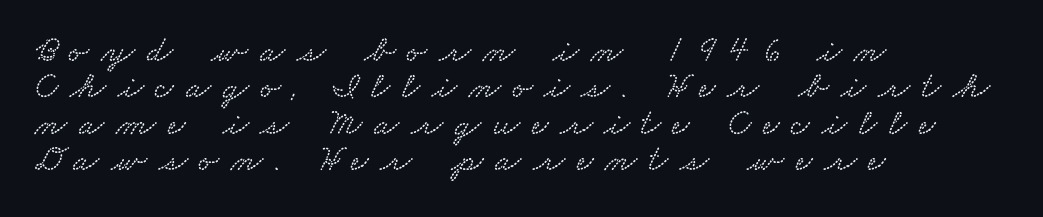
Q: Is the text underlined? A: No.
Q: How is the paragraph aligned? A: Left-aligned.
Q: Is the spacing between letters normal or unusually wide? A: Unusually wide.
Q: Is the spacing between lines tight, normal or loose? A: Tight.
Q: Width (condensed, normal, or wide)? A: Wide.
Q: Stroke contrast? A: Low.
Q: x-height? A: Small.
Q: Monospaced? A: No.
